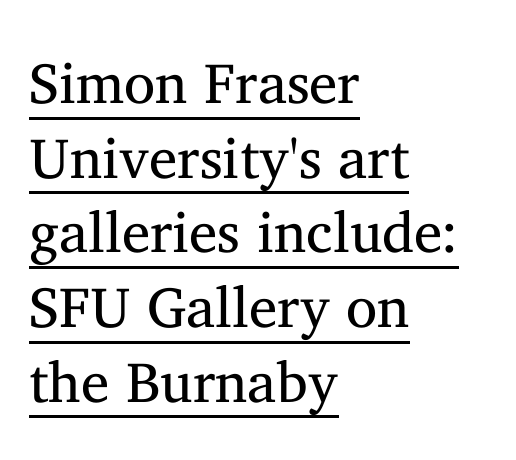
The type sits square on the baseline with zero lean. Proportional: the letters do not fall into vertical columns. Tracking here is standard; glyphs follow each other at the usual distance. These lines sit exactly where default settings would place them. These glyphs show unthickened strokes, regular width or finer. This rendering employs a face with finishing strokes, i.e., a serif.
